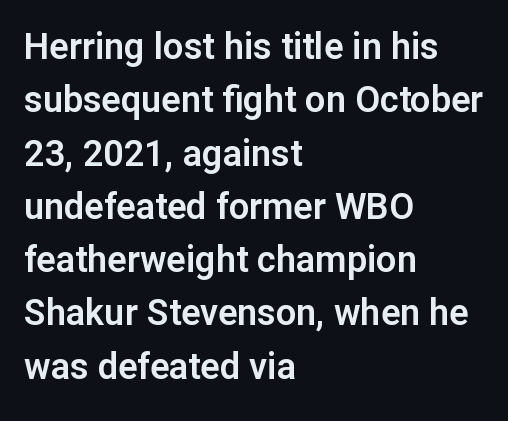
{"serif": "no", "italic": "no", "width": "normal", "stroke_contrast": "low", "x_height": "medium", "monospaced": "no", "underline": "no", "align": "left", "line_spacing": "normal", "line_spacing_ratio": 1.48, "letter_spacing": "normal", "letter_spacing_em": 0.0, "glyph_px": 36}
